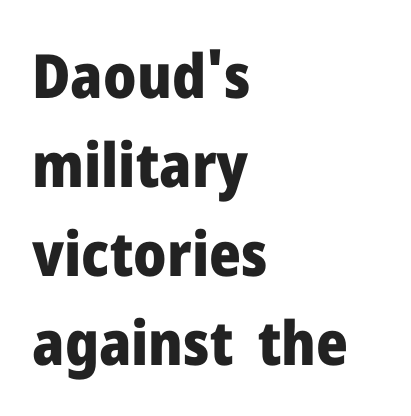
Q: Is the text bold? A: Yes.
Q: Is the text italic (slanted)? A: No, it is upright.
Q: Is the typeface a serif or a sans-serif typeface? A: Sans-serif.
Q: Is the text underlined? A: No.
Q: How is the paragraph aligned? A: Left-aligned.
Q: Is the spacing between letters normal or unusually wide? A: Normal.
Q: Is the spacing between lines tight, normal or loose? A: Normal.
Q: Width (condensed, normal, or wide)? A: Normal.
Q: Stroke contrast? A: Low.
Q: x-height? A: Medium.
Q: Monospaced? A: No.
